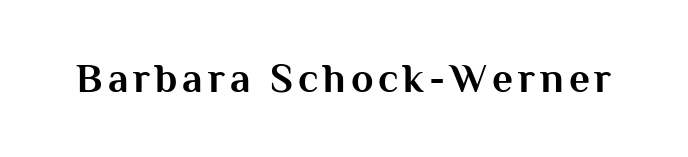
The image shows 41 px bold sans-serif type, upright; set not underlined; medium stroke contrast and a medium x-height.
